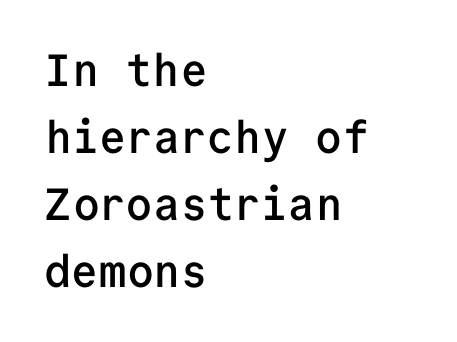
The passage is arranged the way most books set body copy — flush left. These lines carry some extra weight — a demibold, not a full bold. In terms of leading, this rendering sits right in the middle. Classification — sans serif. What stands out about the letter spacing? Nothing — it is the standard amount. Looks like terminal output: every glyph gets an equal slot.
